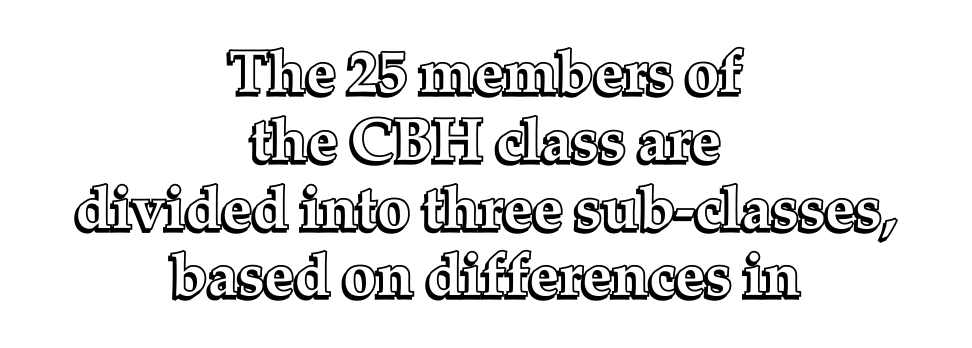
The passage shown is typed in a proportional face where columns would drift. Italic: no, the glyphs are upright roman. Plain, unruled lines of type. The rag falls on both sides of this text block equally. Tracking here is standard; glyphs follow each other at the usual distance.
